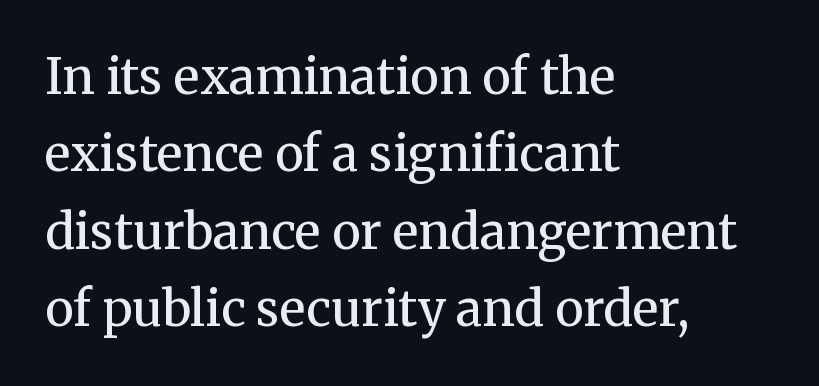
{"serif": "yes", "italic": "no", "bold": "no", "weight": "regular", "width": "normal", "stroke_contrast": "medium", "x_height": "medium", "monospaced": "no", "underline": "no", "align": "left", "line_spacing": "normal", "line_spacing_ratio": 1.58, "letter_spacing": "normal", "letter_spacing_em": 0.0, "glyph_px": 49}
